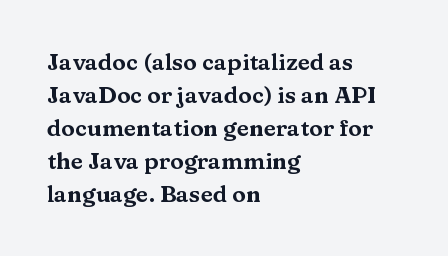
Q: Is the text italic (slanted)? A: No, it is upright.
Q: Is the text underlined? A: No.
Q: How is the paragraph aligned? A: Left-aligned.
Q: Is the spacing between letters normal or unusually wide? A: Normal.
Q: Is the spacing between lines tight, normal or loose? A: Normal.
